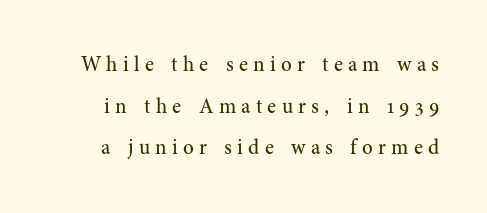
Q: Is the text bold? A: No.
Q: Is the text italic (slanted)? A: No, it is upright.
Q: Is the text underlined? A: No.
Q: Is the spacing between letters normal or unusually wide? A: Unusually wide.
Q: Is the spacing between lines tight, normal or loose? A: Loose.
